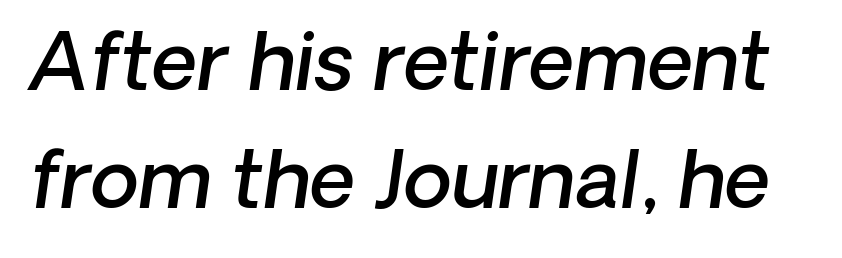
The image shows 79 px semibold sans-serif type; set normal line spacing (1.49x), normal letter spacing, not underlined; low stroke contrast and a medium x-height.
